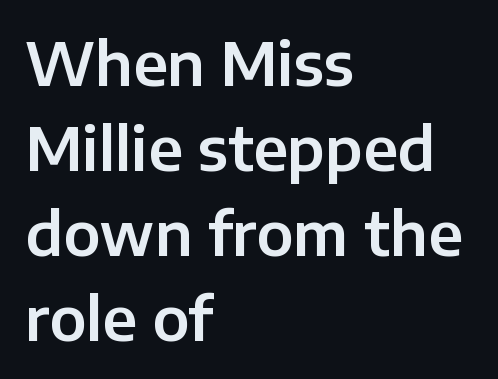
Q: Is the text italic (slanted)? A: No, it is upright.
Q: Is the typeface a serif or a sans-serif typeface? A: Sans-serif.
Q: Is the text underlined? A: No.
Q: How is the paragraph aligned? A: Left-aligned.
Q: Is the spacing between letters normal or unusually wide? A: Normal.
Q: Is the spacing between lines tight, normal or loose? A: Normal.
Q: Width (condensed, normal, or wide)? A: Normal.
Q: Stroke contrast? A: Low.
Q: x-height? A: Medium.
Q: Monospaced? A: No.
